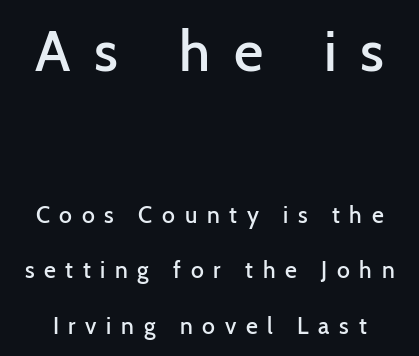
Q: Is the text bold? A: Semi-bold.
Q: Is the text italic (slanted)? A: No, it is upright.
Q: Is the typeface a serif or a sans-serif typeface? A: Sans-serif.
Q: Is the text underlined? A: No.
Q: Is the spacing between letters normal or unusually wide? A: Unusually wide.
Q: Is the spacing between lines tight, normal or loose? A: Loose.
Q: Which block of text is set in a larger size, the first (top) or the second (bottom)? A: The first (top) one.
Q: Width (condensed, normal, or wide)? A: Normal.
Q: Stroke contrast? A: Low.
Q: x-height? A: Medium.
Q: Monospaced? A: No.
